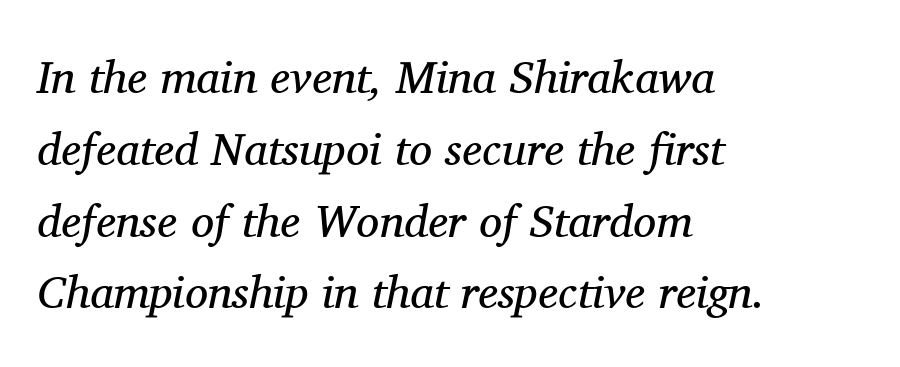
{"serif": "yes", "italic": "yes", "lean": "right", "slant_degrees": 11, "bold": "no", "weight": "regular", "width": "normal", "stroke_contrast": "medium", "x_height": "medium", "monospaced": "no", "underline": "no", "align": "left", "line_spacing": "normal", "line_spacing_ratio": 1.56, "letter_spacing": "normal", "letter_spacing_em": 0.0, "glyph_px": 46}
